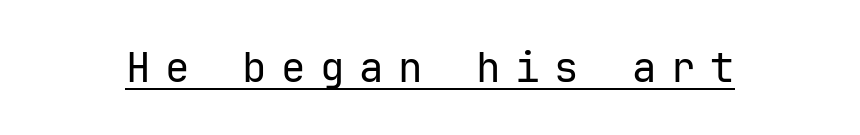
Q: Is the text bold? A: No.
Q: Is the text italic (slanted)? A: No, it is upright.
Q: Is the typeface a serif or a sans-serif typeface? A: Sans-serif.
Q: Is the text underlined? A: Yes.
Q: Is the spacing between letters normal or unusually wide? A: Unusually wide.
Q: Width (condensed, normal, or wide)? A: Normal.
Q: Stroke contrast? A: Low.
Q: x-height? A: Medium.
Q: Monospaced? A: Yes.
